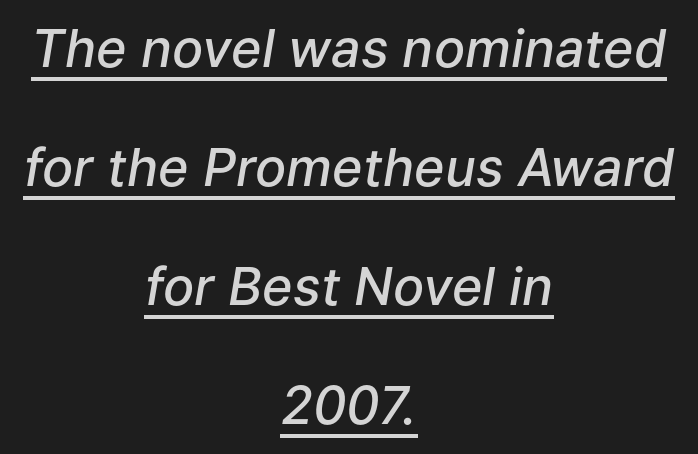
{"italic": "yes", "lean": "right", "slant_degrees": 9, "bold": "semi", "weight": "semibold", "width": "normal", "stroke_contrast": "low", "x_height": "medium", "monospaced": "no", "underline": "yes", "align": "center", "line_spacing": "loose", "line_spacing_ratio": 2.29, "letter_spacing": "normal", "letter_spacing_em": 0.0, "glyph_px": 52}
